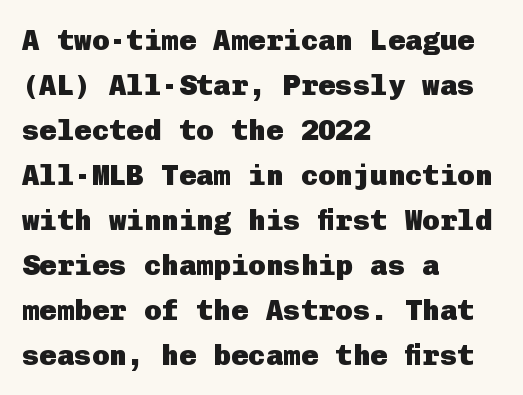
{"serif": "no", "italic": "no", "bold": "yes", "weight": "heavy", "width": "normal", "stroke_contrast": "low", "x_height": "medium", "underline": "no", "align": "left", "line_spacing": "normal", "line_spacing_ratio": 1.55, "letter_spacing": "normal", "letter_spacing_em": 0.0, "glyph_px": 29}
